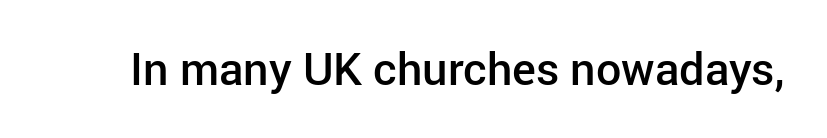
The image shows 45 px semibold sans-serif type, upright; set normal letter spacing, not underlined; low stroke contrast and a medium x-height.
